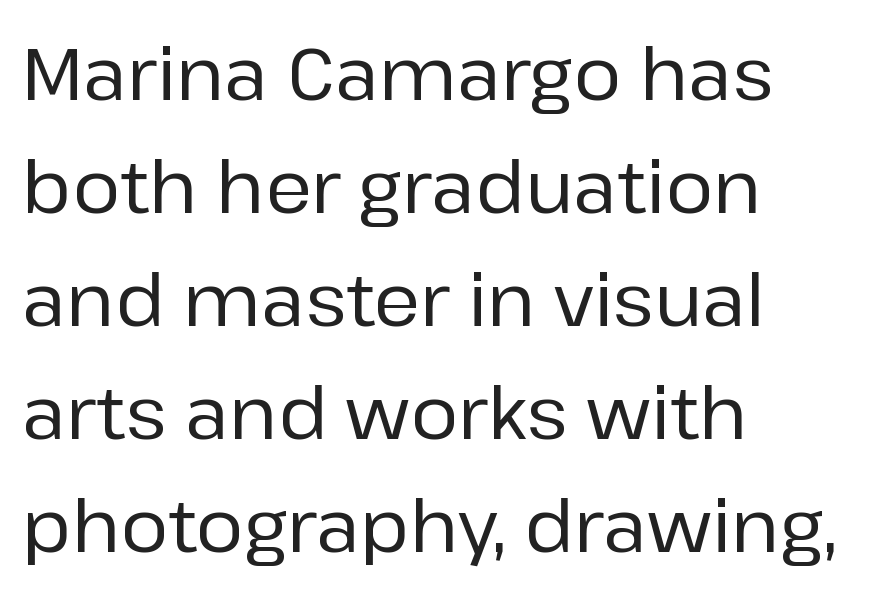
Q: Is the text italic (slanted)? A: No, it is upright.
Q: Is the typeface a serif or a sans-serif typeface? A: Sans-serif.
Q: Is the text underlined? A: No.
Q: How is the paragraph aligned? A: Left-aligned.
Q: Is the spacing between letters normal or unusually wide? A: Normal.
Q: Is the spacing between lines tight, normal or loose? A: Normal.
Q: Width (condensed, normal, or wide)? A: Normal.
Q: Stroke contrast? A: Low.
Q: x-height? A: Medium.
Q: Monospaced? A: No.
